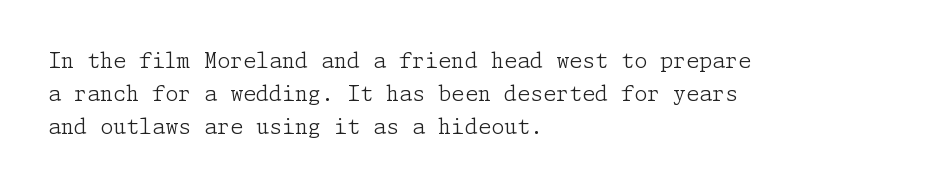
The face looks like a standard text weight, possibly lighter. Short and long lines alike share a common starting point at left. Vertically, the passage feels balanced, rows spaced as you'd expect. A bare baseline throughout the passage. Here the glyphs are tracked normally, forming tight word shapes.
